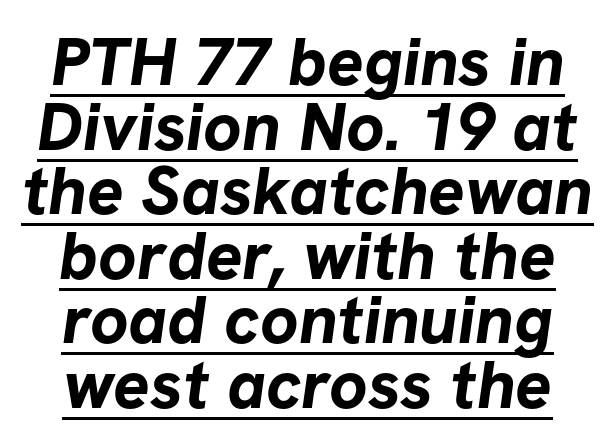
{"serif": "no", "bold": "yes", "weight": "bold", "width": "normal", "stroke_contrast": "low", "x_height": "medium", "monospaced": "no", "underline": "yes", "align": "center", "line_spacing": "tight", "line_spacing_ratio": 0.95, "letter_spacing": "normal", "letter_spacing_em": 0.0, "glyph_px": 68}
